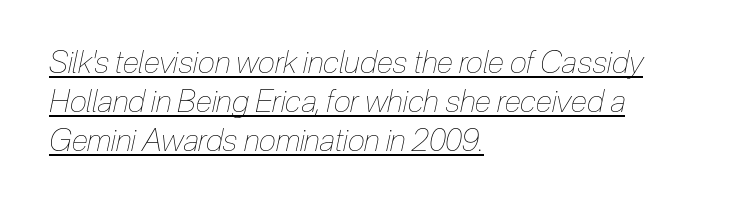
Q: Is the text bold? A: No.
Q: Is the text italic (slanted)? A: Yes, it leans right by about 12 degrees.
Q: Is the text underlined? A: Yes.
Q: How is the paragraph aligned? A: Left-aligned.
Q: Is the spacing between letters normal or unusually wide? A: Normal.
Q: Is the spacing between lines tight, normal or loose? A: Normal.
Q: Width (condensed, normal, or wide)? A: Condensed.
Q: Stroke contrast? A: Low.
Q: x-height? A: Medium.
Q: Monospaced? A: No.
